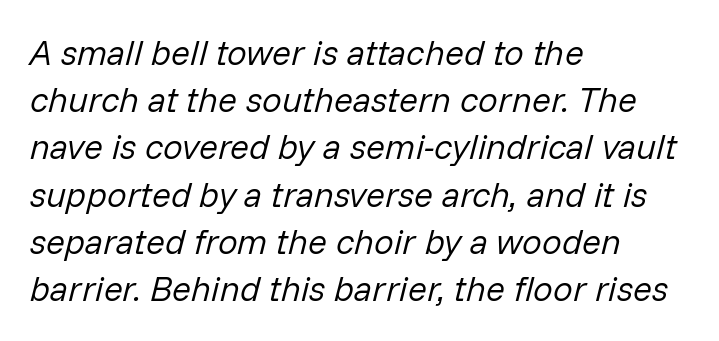
{"italic": "yes", "lean": "right", "slant_degrees": 14, "bold": "no", "weight": "regular", "width": "normal", "stroke_contrast": "low", "x_height": "medium", "monospaced": "no", "underline": "no", "align": "left", "line_spacing": "normal", "line_spacing_ratio": 1.35, "letter_spacing": "normal", "letter_spacing_em": 0.0, "glyph_px": 35}
